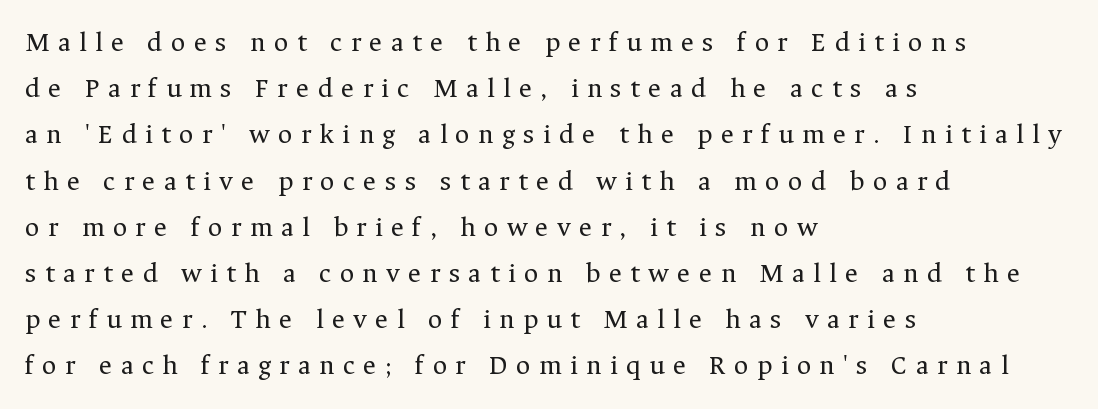
The image shows 28 px regular-weight serif type, upright; set left-aligned, normal line spacing (1.65x), unusually wide letter spacing (+0.3 em), not underlined; medium stroke contrast and a medium x-height.
